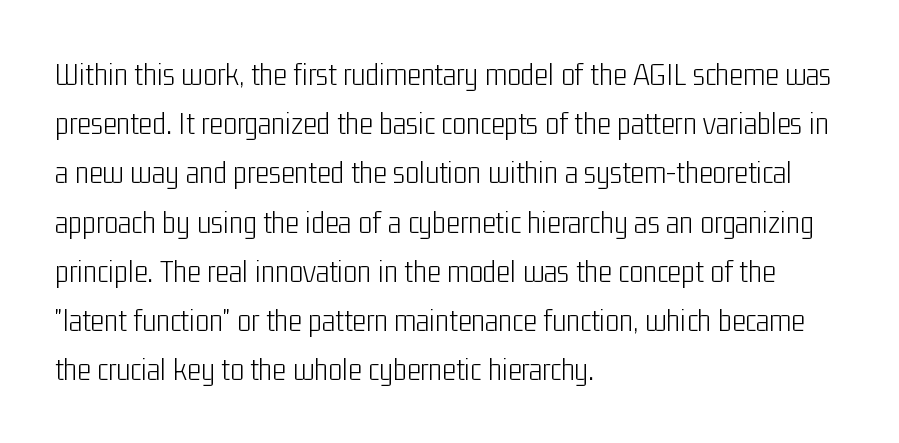
The image shows 33 px light, condensed sans-serif type, upright; set left-aligned, normal line spacing (1.49x), normal letter spacing, not underlined; low stroke contrast and a medium x-height.
